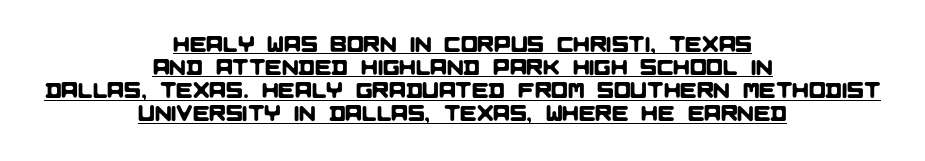
{"underline": "yes", "align": "center", "line_spacing": "tight", "line_spacing_ratio": 1.05, "letter_spacing": "normal", "letter_spacing_em": 0.0, "glyph_px": 22}
